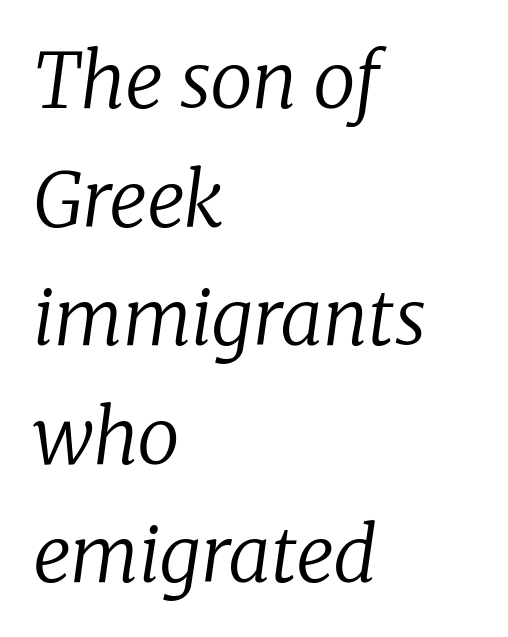
{"serif": "yes", "italic": "yes", "lean": "right", "slant_degrees": 8, "bold": "no", "weight": "regular", "width": "normal", "stroke_contrast": "low", "x_height": "medium", "monospaced": "no", "underline": "no", "align": "left", "line_spacing": "normal", "line_spacing_ratio": 1.56, "letter_spacing": "normal", "letter_spacing_em": 0.0, "glyph_px": 76}
